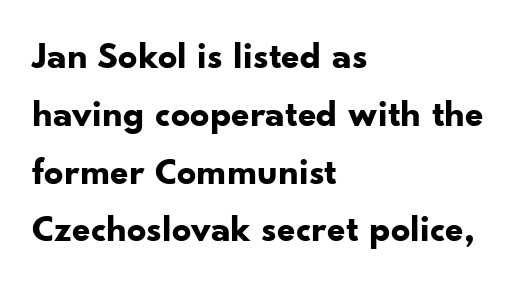
I'd describe the lettering as bold — thick and assertive. The string is rendered with underlining switched off. The passage shown has conventional tracking throughout. The space between consecutive lines is moderate. A student would call this left alignment; a typographer would say flush left, rag right.
